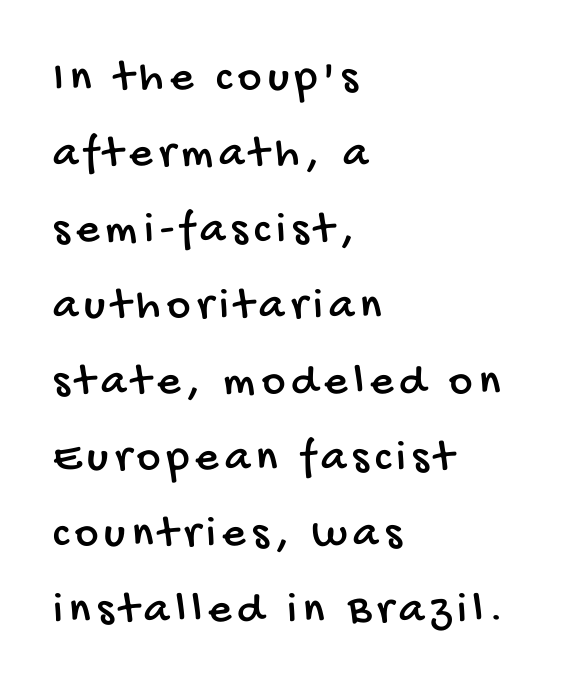
The image shows 45 px condensed sans-serif type; set left-aligned, normal line spacing (1.69x), not underlined; low stroke contrast and a large x-height.
